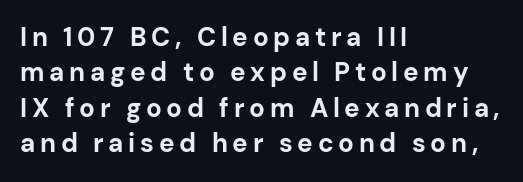
One glance says typical: line gaps are just what's usual. The typography opts for an upright posture over an oblique one. The strokes are fattened all the way to bold. The strip under each line holds only bare page. Which margin do the lines hug? The left one — the right edge is uneven.
